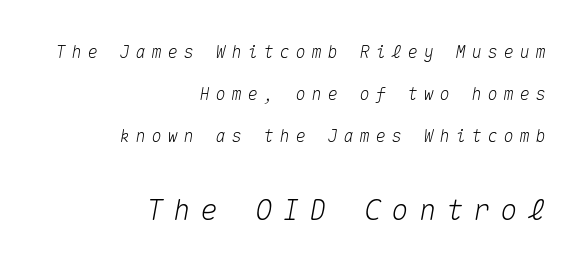
{"italic": "yes", "lean": "right", "slant_degrees": 10, "width": "normal", "stroke_contrast": "medium", "x_height": "medium", "monospaced": "yes", "underline": "no", "align": "right", "line_spacing": "loose", "line_spacing_ratio": 2.48, "letter_spacing": "wide", "letter_spacing_em": 0.34, "larger_block": "second", "size_ratio": 1.71, "glyph_px": 29}
